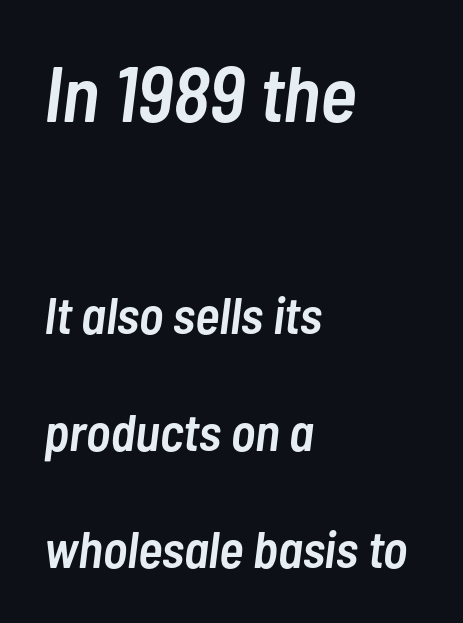
The image shows 78 px semibold, condensed type, italic (leaning right); set left-aligned, loose line spacing (2.25x), normal letter spacing, not underlined; the first (top) block is 1.5x larger; low stroke contrast and a medium x-height.
